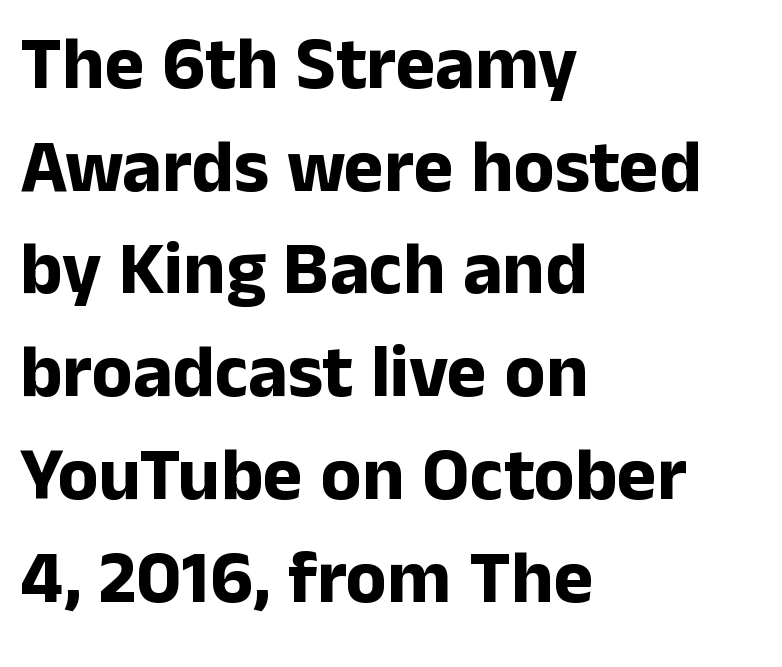
Q: Is the text bold? A: Yes.
Q: Is the text italic (slanted)? A: No, it is upright.
Q: Is the typeface a serif or a sans-serif typeface? A: Sans-serif.
Q: Is the text underlined? A: No.
Q: How is the paragraph aligned? A: Left-aligned.
Q: Is the spacing between letters normal or unusually wide? A: Normal.
Q: Is the spacing between lines tight, normal or loose? A: Normal.
Q: Width (condensed, normal, or wide)? A: Normal.
Q: Stroke contrast? A: Low.
Q: x-height? A: Medium.
Q: Monospaced? A: No.
